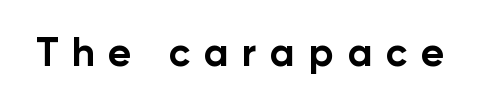
{"serif": "no", "italic": "no", "bold": "yes", "weight": "bold", "width": "normal", "stroke_contrast": "low", "x_height": "medium", "monospaced": "no", "underline": "no", "letter_spacing": "wide", "letter_spacing_em": 0.34, "glyph_px": 40}
